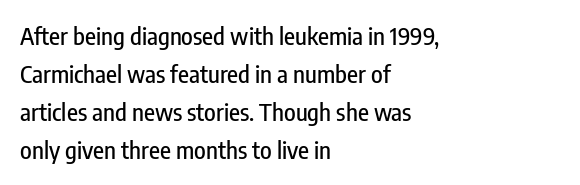
The image shows 24 px text type, upright; set left-aligned, normal line spacing (1.58x), normal letter spacing, not underlined.
